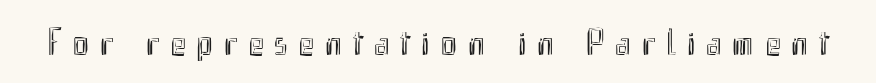
Compared with typical body copy, the letter spacing here is much looser. The space beneath each line is pristine and unruled. This sample has the flowing, uneven cadence of proportional lettering. The font's upright variant was chosen for this text.
